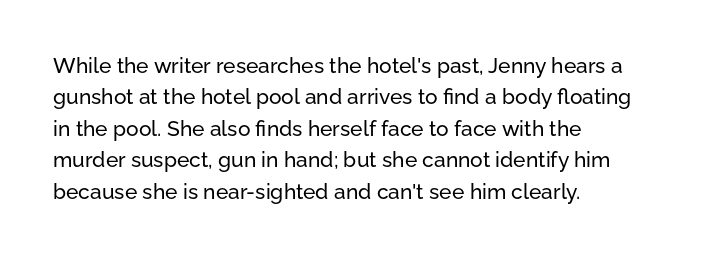
Unmarked baselines from the first word to the last. Every character sits straight up, as roman type does. The lines in this sample share a left origin and differ only in where they stop. Summary of vertical rhythm: regular, with standard interline spacing. Inter-character spacing is left at the font's built-in metrics.
